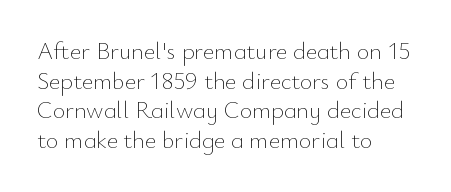
Words appear dense and cohesive because spacing is normal. Stem width sits at or under what a default text font uses. Honestly, there is no underline to notice here at all. The lettering stays uniformly vertical, giving the passage a roman look.
